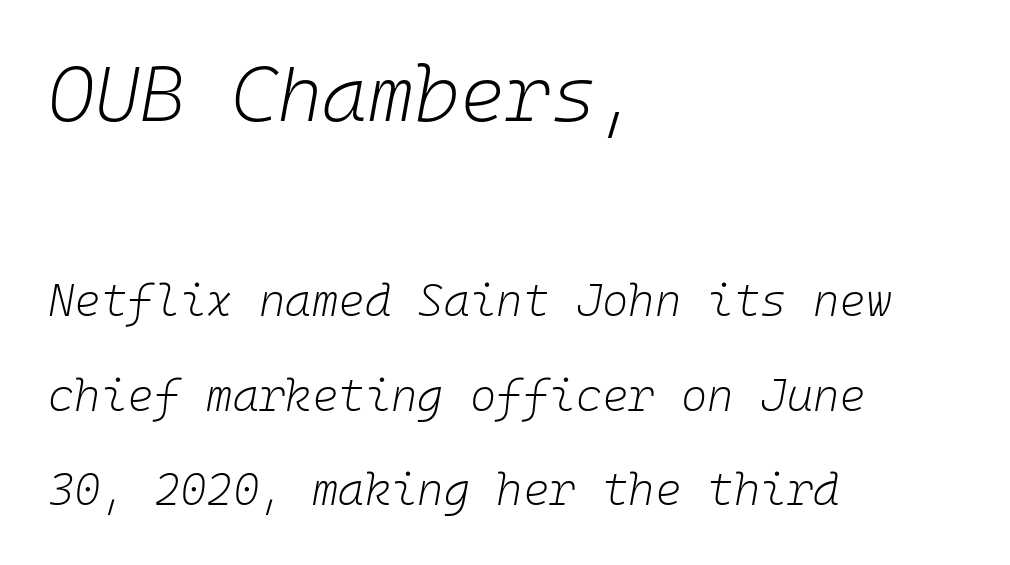
{"italic": "yes", "lean": "right", "slant_degrees": 10, "bold": "no", "weight": "light", "width": "normal", "stroke_contrast": "low", "x_height": "medium", "monospaced": "yes", "underline": "no", "align": "left", "line_spacing": "loose", "line_spacing_ratio": 2.1, "letter_spacing": "normal", "letter_spacing_em": 0.0, "larger_block": "first", "size_ratio": 1.73, "glyph_px": 78}
